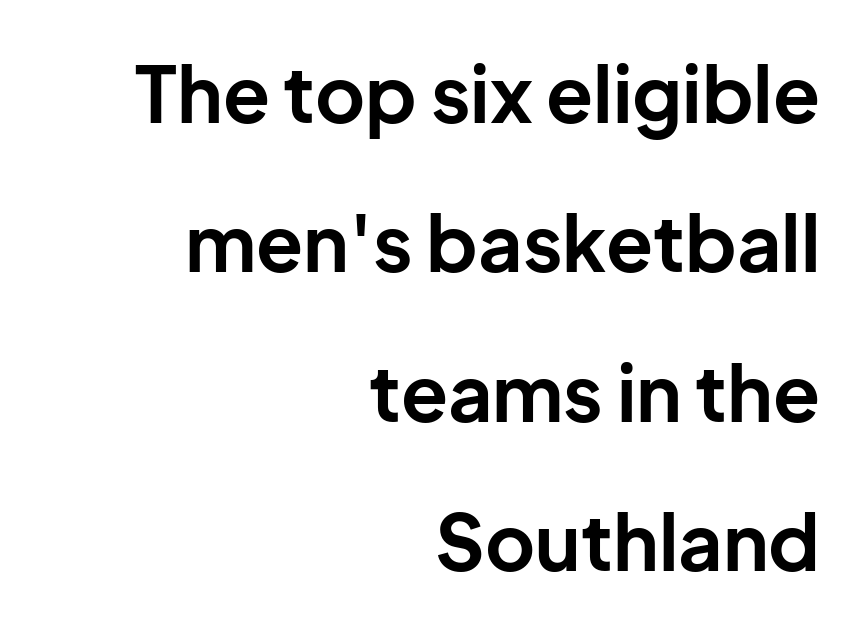
Looks like regular typesetting: each glyph gets only the width it needs. These lines stand farther apart than default settings would place them. Descender tails drop into unmarked territory. Is the type bold? Yes — the strokes are clearly thick and heavy. This sample uses a sans-serif face. This sample uses an upright cut, with every glyph sitting square on the baseline.
